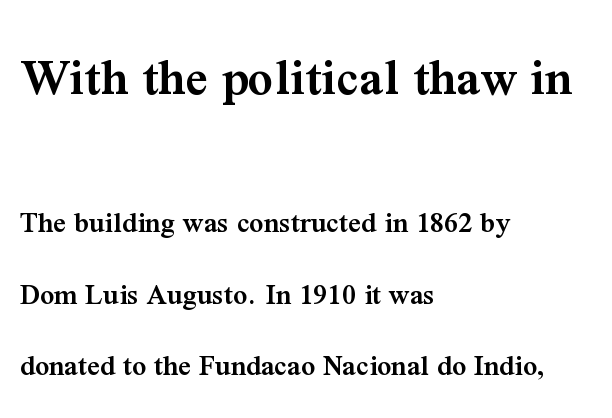
Q: Is the text bold? A: Semi-bold.
Q: Is the text italic (slanted)? A: No, it is upright.
Q: Is the typeface a serif or a sans-serif typeface? A: Serif.
Q: Is the text underlined? A: No.
Q: How is the paragraph aligned? A: Left-aligned.
Q: Is the spacing between letters normal or unusually wide? A: Normal.
Q: Is the spacing between lines tight, normal or loose? A: Loose.
Q: Which block of text is set in a larger size, the first (top) or the second (bottom)? A: The first (top) one.
Q: Width (condensed, normal, or wide)? A: Normal.
Q: Stroke contrast? A: Medium.
Q: x-height? A: Medium.
Q: Monospaced? A: No.
